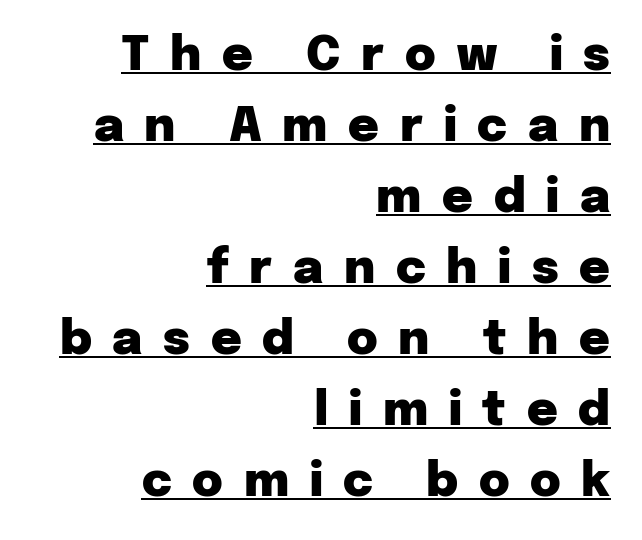
The image shows 47 px heavy sans-serif type, upright; set right-aligned, normal line spacing (1.51x), unusually wide letter spacing (+0.44 em), underlined; low stroke contrast and a medium x-height.
